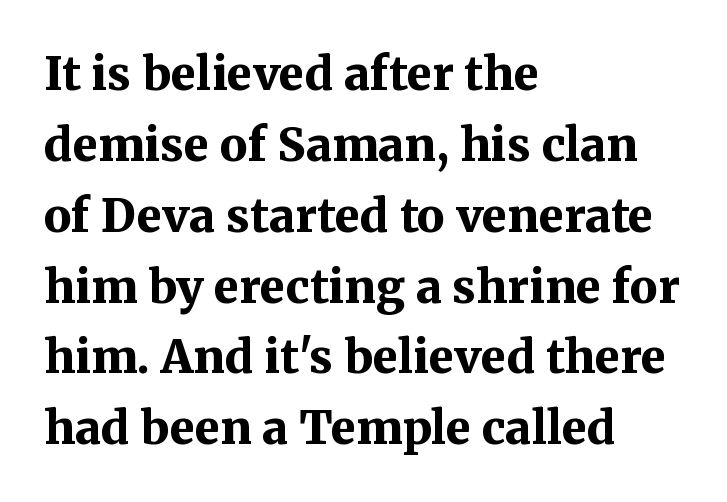
Leading matches the norm, producing a regular column. Typesetter's note: full bold, strokes at maximum text heaviness. Standard letterfit; no display-style spreading of the glyphs. The letters carry serifs — small finishing strokes at the ends of their stems.
